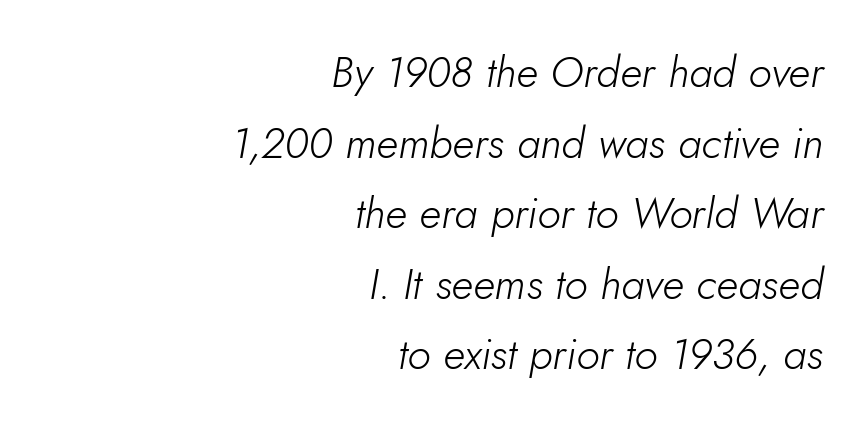
The font is comparable to plain body text, perhaps lighter. The passage shown is typed in a proportional face where columns would drift. Would a proofreader flag this as italicized? Yes. No extra tracking has been applied to these lines. The typesetter chose a ragged-left arrangement here. Descender tails drop into unmarked territory.
